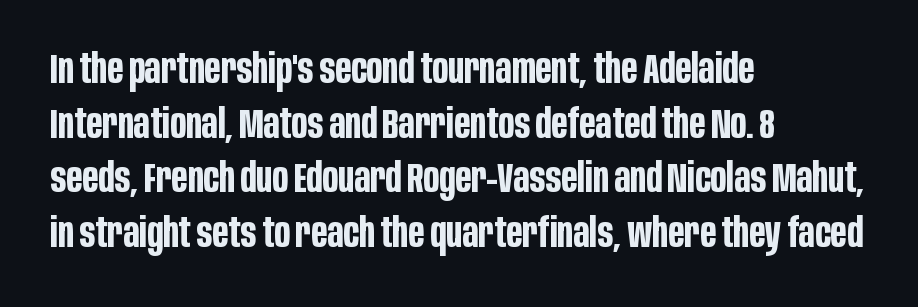
Q: Is the text bold? A: Yes.
Q: Is the text italic (slanted)? A: No, it is upright.
Q: Is the typeface a serif or a sans-serif typeface? A: Sans-serif.
Q: Is the text underlined? A: No.
Q: How is the paragraph aligned? A: Left-aligned.
Q: Is the spacing between letters normal or unusually wide? A: Normal.
Q: Is the spacing between lines tight, normal or loose? A: Normal.
Q: Width (condensed, normal, or wide)? A: Condensed.
Q: Stroke contrast? A: Low.
Q: x-height? A: Large.
Q: Monospaced? A: No.
